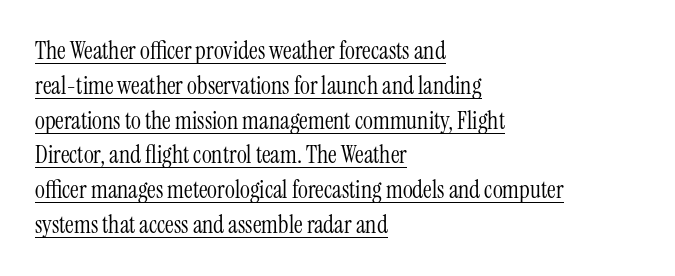
Q: Is the text bold? A: No.
Q: Is the text italic (slanted)? A: No, it is upright.
Q: Is the text underlined? A: Yes.
Q: How is the paragraph aligned? A: Left-aligned.
Q: Is the spacing between letters normal or unusually wide? A: Normal.
Q: Is the spacing between lines tight, normal or loose? A: Normal.
